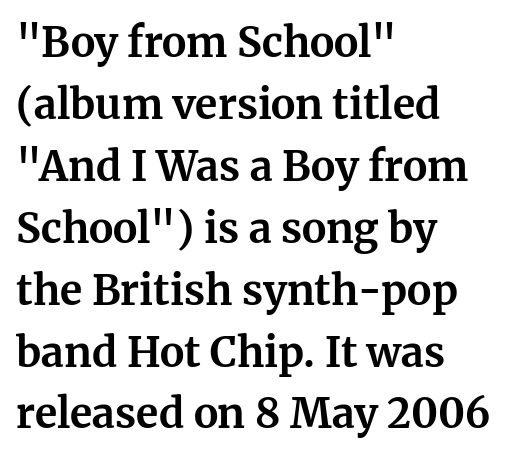
Q: Is the text bold? A: Yes.
Q: Is the text italic (slanted)? A: No, it is upright.
Q: Is the typeface a serif or a sans-serif typeface? A: Serif.
Q: Is the text underlined? A: No.
Q: How is the paragraph aligned? A: Left-aligned.
Q: Is the spacing between letters normal or unusually wide? A: Normal.
Q: Is the spacing between lines tight, normal or loose? A: Normal.
Q: Width (condensed, normal, or wide)? A: Normal.
Q: Stroke contrast? A: Medium.
Q: x-height? A: Medium.
Q: Monospaced? A: No.
